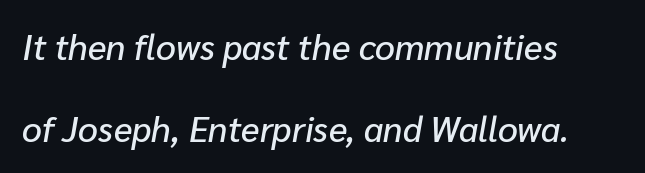
The leading is generous, giving the passage an open texture. Each letter keeps its own natural width here, so spacing adapts to shape. Posture: slanted. This sample uses plain, unmodified letter spacing.
